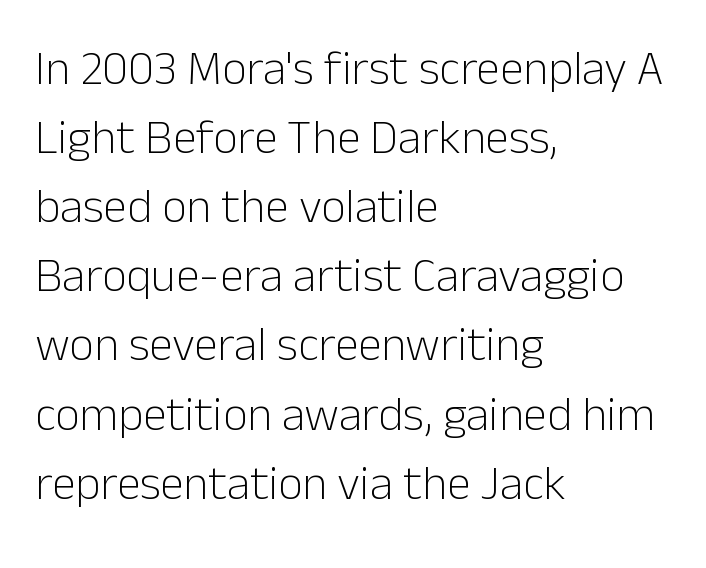
Each line starts at the same left margin while the right side varies. Do the characters align in a grid? No, the font is proportional. Honestly, the row spacing looks completely unremarkable. The letters stand upright; this is a roman face. Bare-footed words on every line. Compared with typical body copy, the letter spacing here is the same.
